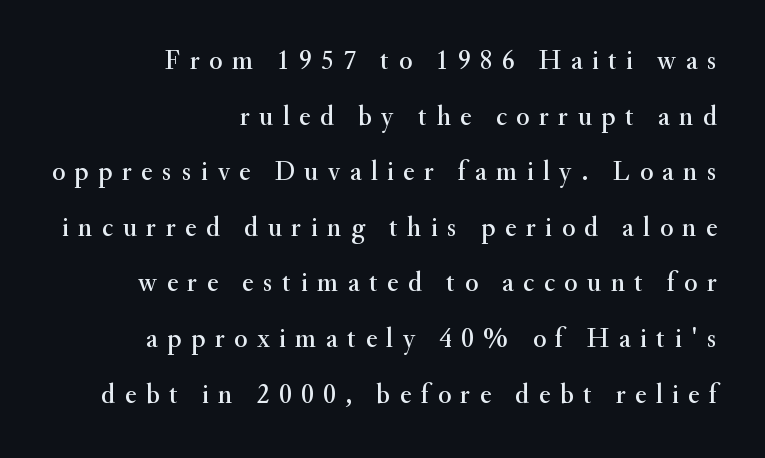
{"italic": "no", "underline": "no", "align": "right", "line_spacing": "loose", "line_spacing_ratio": 2.06, "letter_spacing": "wide", "letter_spacing_em": 0.35, "glyph_px": 27}
